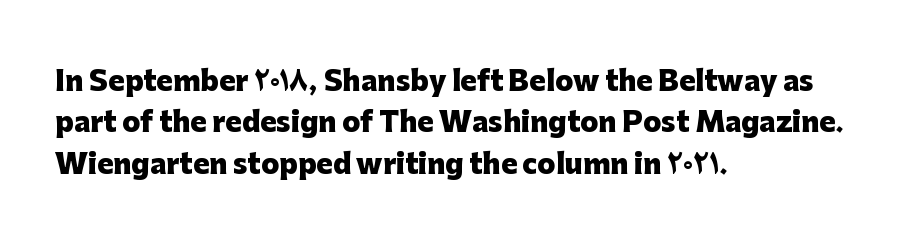
{"italic": "no", "bold": "yes", "underline": "no", "align": "left", "line_spacing": "normal", "line_spacing_ratio": 1.53, "letter_spacing": "normal", "letter_spacing_em": 0.0, "glyph_px": 27}
